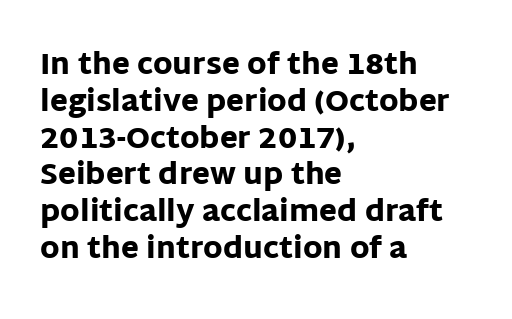
Q: Is the text bold? A: Yes.
Q: Is the text italic (slanted)? A: No, it is upright.
Q: Is the typeface a serif or a sans-serif typeface? A: Sans-serif.
Q: Is the text underlined? A: No.
Q: How is the paragraph aligned? A: Left-aligned.
Q: Is the spacing between letters normal or unusually wide? A: Normal.
Q: Is the spacing between lines tight, normal or loose? A: Normal.
Q: Width (condensed, normal, or wide)? A: Normal.
Q: Stroke contrast? A: Low.
Q: x-height? A: Large.
Q: Monospaced? A: No.
